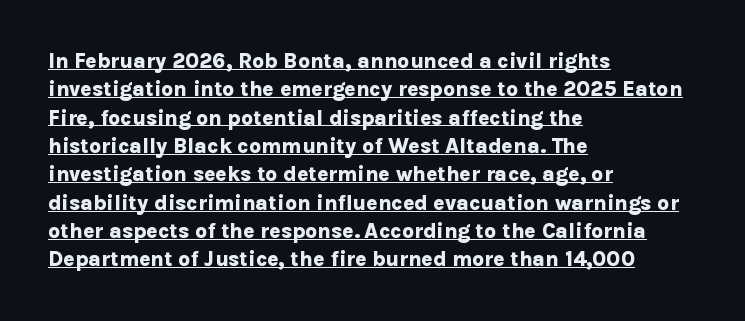
The image shows 21 px bold type, upright; set left-aligned, normal line spacing (1.35x), normal letter spacing, underlined.
